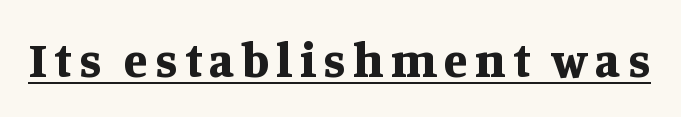
These lines were composed using upright roman letters. The text was rendered using a seriffed face with decorative stroke endings. The letters are bold, with thick, heavy strokes. The typesetter has applied underlining to the passage shown.
